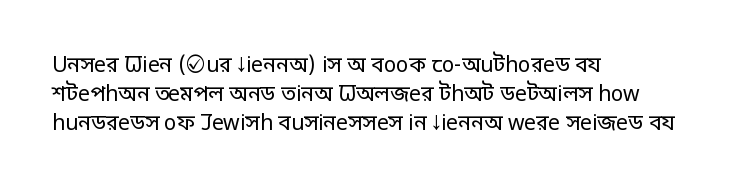
{"italic": "no", "bold": "no", "underline": "no", "align": "left", "line_spacing": "normal", "line_spacing_ratio": 1.39, "letter_spacing": "normal", "letter_spacing_em": 0.0, "glyph_px": 21}
